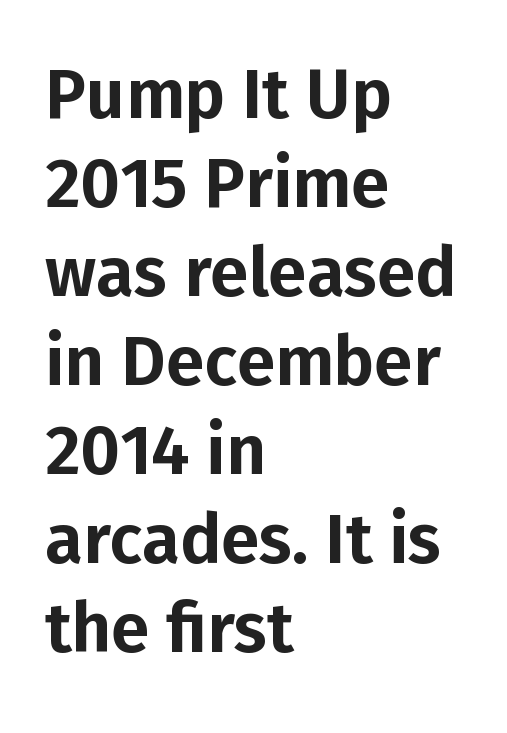
Q: Is the text italic (slanted)? A: No, it is upright.
Q: Is the typeface a serif or a sans-serif typeface? A: Sans-serif.
Q: Is the text underlined? A: No.
Q: How is the paragraph aligned? A: Left-aligned.
Q: Is the spacing between letters normal or unusually wide? A: Normal.
Q: Is the spacing between lines tight, normal or loose? A: Normal.
Q: Width (condensed, normal, or wide)? A: Normal.
Q: Stroke contrast? A: Low.
Q: x-height? A: Medium.
Q: Monospaced? A: No.
